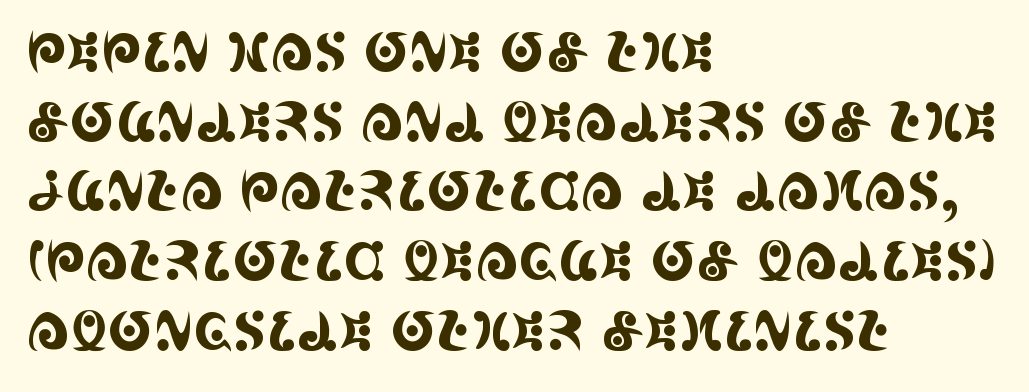
Has an underline been added? It has not. Each new line begins a customary step beneath the previous one. This sample uses an upright cut, with every glyph sitting square on the baseline. Small tapered or slab feet sit at the stroke ends, so this counts as serif. Compared with typical body copy, the letter spacing here is the same.
